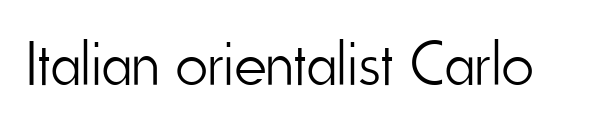
{"serif": "no", "italic": "no", "bold": "no", "weight": "light", "width": "condensed", "stroke_contrast": "low", "x_height": "small", "monospaced": "no", "underline": "no", "letter_spacing": "normal", "letter_spacing_em": 0.0, "glyph_px": 62}
